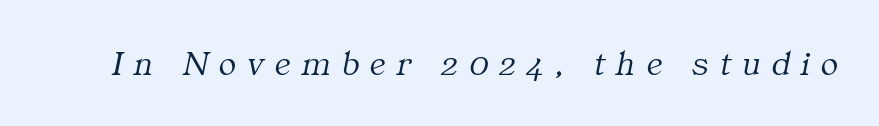
The image shows 36 px light serif type, italic (leaning right); set unusually wide letter spacing (+0.31 em), not underlined; medium stroke contrast and a medium x-height.
